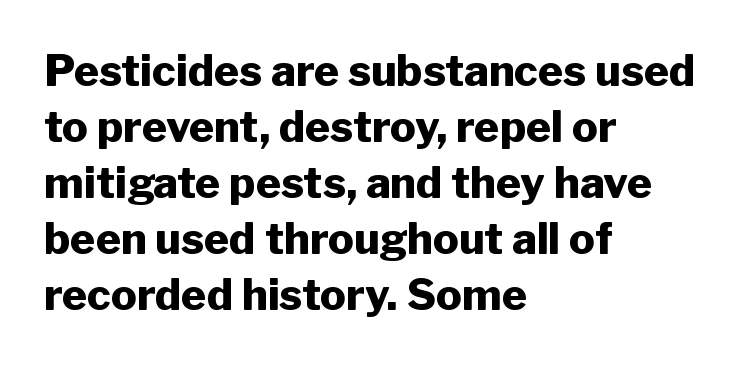
The image shows 43 px heavy sans-serif type, upright; set left-aligned, normal line spacing (1.3x), normal letter spacing, not underlined; low stroke contrast and a medium x-height.
